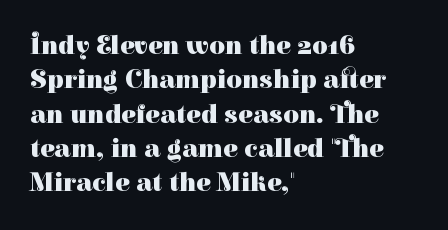
A typesetter would mark this as roman, not italic. Does the copy run flush right? No — it runs flush left. These words are printed bold, with thick strokes throughout. Successive baselines arrive at the customary interval. Caption: standard tracking, unaltered.
